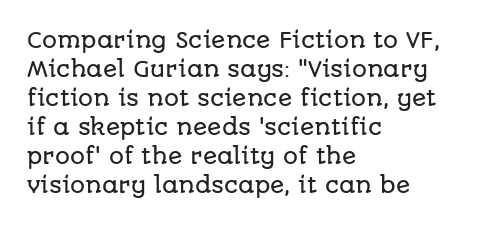
Q: Is the text italic (slanted)? A: No, it is upright.
Q: Is the text underlined? A: No.
Q: How is the paragraph aligned? A: Left-aligned.
Q: Is the spacing between letters normal or unusually wide? A: Normal.
Q: Is the spacing between lines tight, normal or loose? A: Normal.
